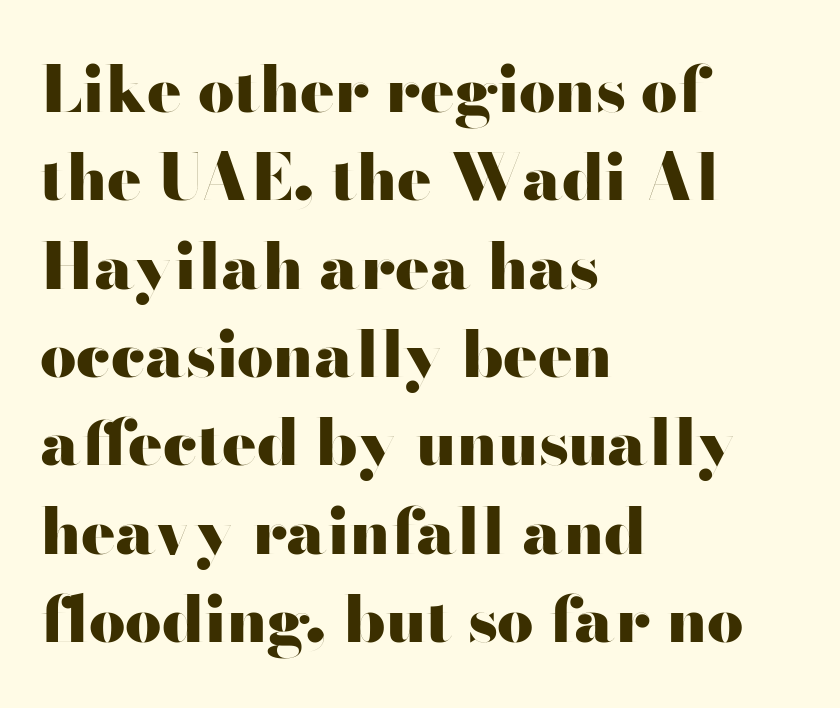
Q: Is the text bold? A: Yes.
Q: Is the text italic (slanted)? A: No, it is upright.
Q: Is the typeface a serif or a sans-serif typeface? A: Sans-serif.
Q: Is the text underlined? A: No.
Q: How is the paragraph aligned? A: Left-aligned.
Q: Is the spacing between letters normal or unusually wide? A: Normal.
Q: Is the spacing between lines tight, normal or loose? A: Normal.
Q: Width (condensed, normal, or wide)? A: Wide.
Q: Stroke contrast? A: High.
Q: x-height? A: Small.
Q: Monospaced? A: No.
